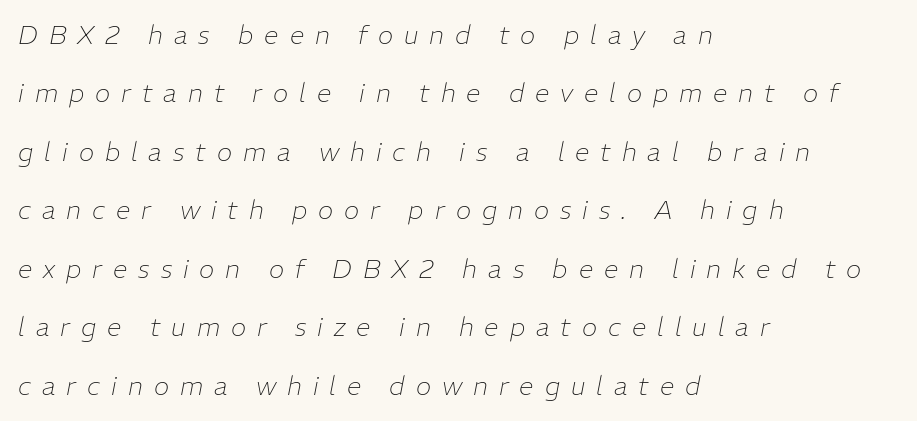
Q: Is the text bold? A: No.
Q: Is the text italic (slanted)? A: Yes, it leans right by about 11 degrees.
Q: Is the text underlined? A: No.
Q: How is the paragraph aligned? A: Left-aligned.
Q: Is the spacing between letters normal or unusually wide? A: Unusually wide.
Q: Is the spacing between lines tight, normal or loose? A: Loose.
